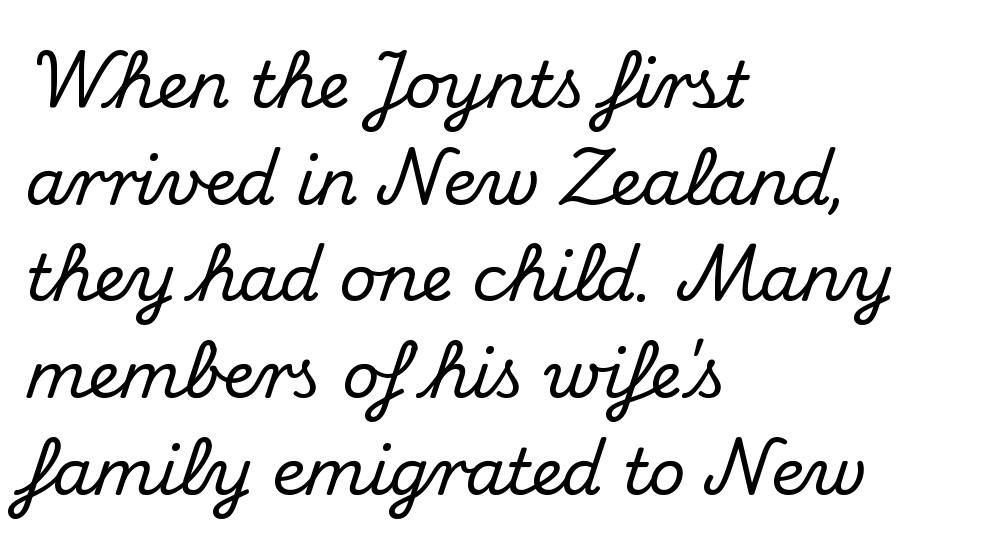
No extra tracking has been applied to these lines. Is this a fixed-width face? No — the glyphs have proportional, varying widths. The designer went with a serif here, giving each stem small feet. Quick note: interline space is typical.
